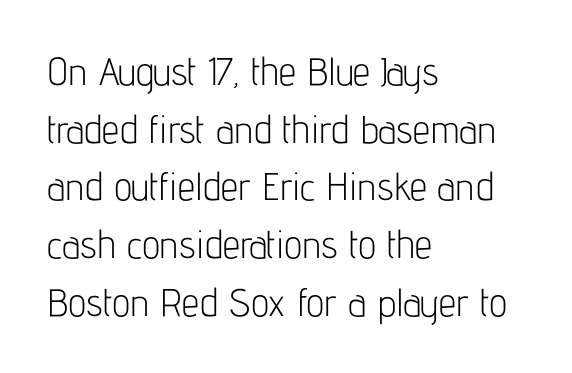
Summary of weight: not heavy and not bold. Check under the words: just untouched page. This sample keeps an unexceptional amount of space between lines. Rendered with straight, roman letterforms. Font category for this specimen: sans-serif. The passage shown has conventional tracking throughout.
